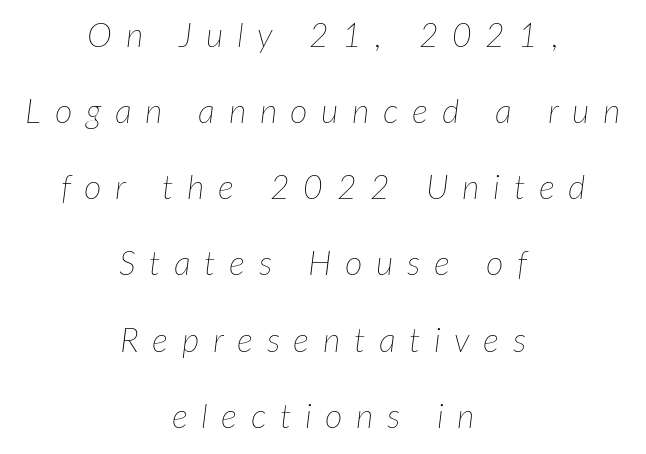
The image shows 34 px thin type, italic (leaning right); set centered, loose line spacing (2.24x), unusually wide letter spacing (+0.4 em), not underlined; low stroke contrast and a medium x-height.
